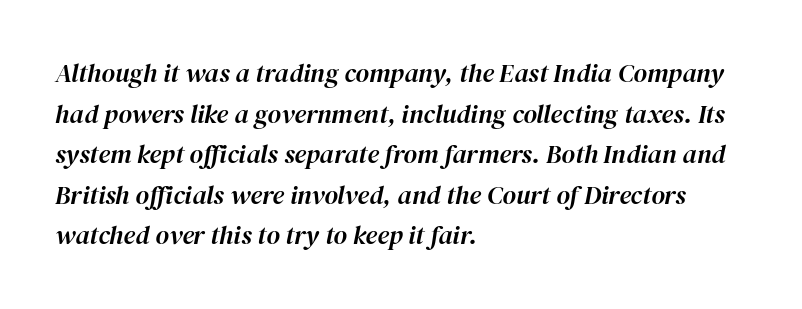
Rendered with sloped, italic letterforms. The setting favours the left margin, as ordinary paragraphs usually do. Letters rest on an invisible, unmarked baseline. Reading down the column, the eye jumps a familiar distance to each next line.
